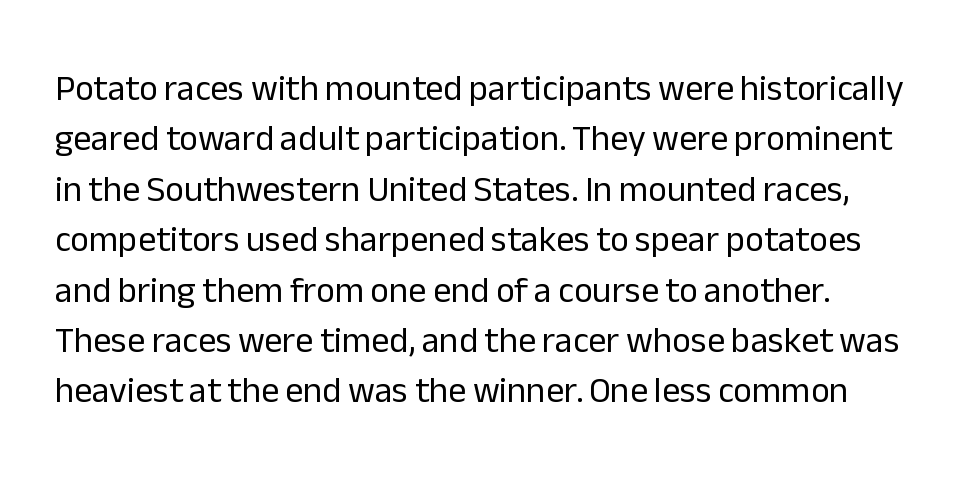
{"serif": "no", "italic": "no", "bold": "no", "weight": "regular", "width": "normal", "stroke_contrast": "low", "x_height": "medium", "monospaced": "no", "underline": "no", "line_spacing": "normal", "line_spacing_ratio": 1.4, "letter_spacing": "normal", "letter_spacing_em": 0.0, "glyph_px": 36}
